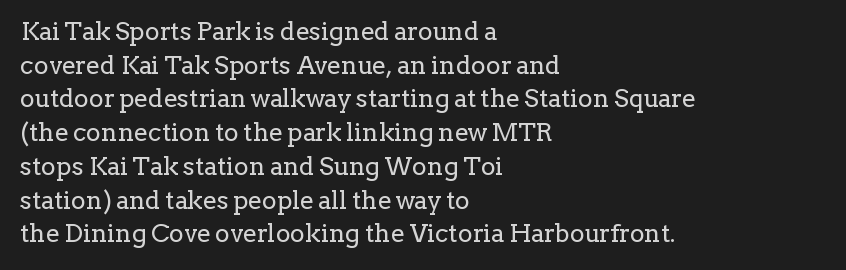
The image shows 25 px text type, upright; set left-aligned, normal line spacing (1.35x), normal letter spacing, not underlined.
